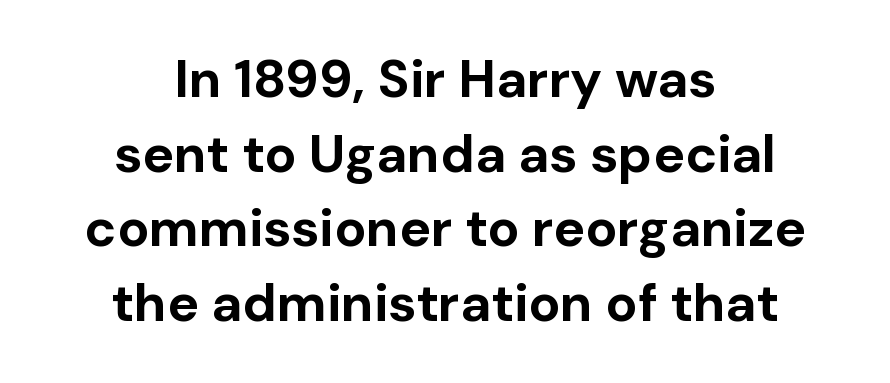
The image shows 53 px bold sans-serif type, upright; set centered, normal line spacing (1.41x), normal letter spacing, not underlined; low stroke contrast and a medium x-height.
